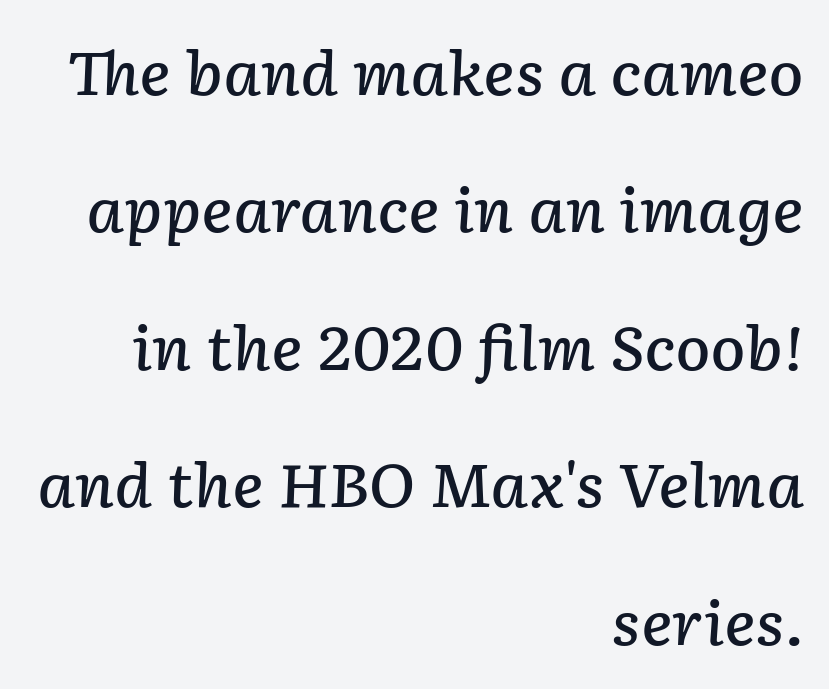
How heavy is the stroke? Medium-heavy — a semibold, shy of bold. Descenders are the only things crossing below the line. The designer dialed line spacing up above the default. This rendering leaves character spacing at its baseline value. Line endings align vertically; line beginnings do not.
